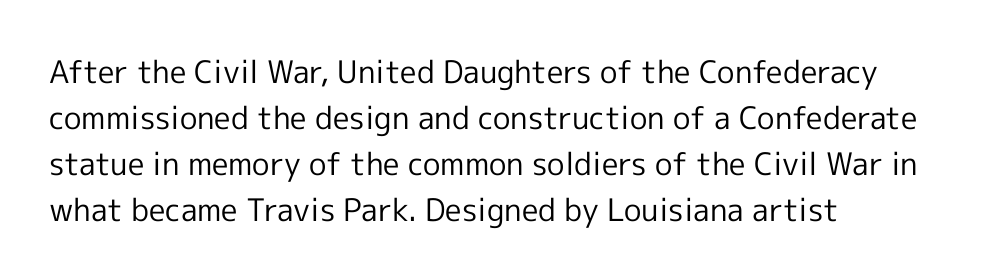
Q: Is the text bold? A: No.
Q: Is the text italic (slanted)? A: No, it is upright.
Q: Is the typeface a serif or a sans-serif typeface? A: Sans-serif.
Q: Is the text underlined? A: No.
Q: How is the paragraph aligned? A: Left-aligned.
Q: Is the spacing between letters normal or unusually wide? A: Normal.
Q: Is the spacing between lines tight, normal or loose? A: Normal.
Q: Width (condensed, normal, or wide)? A: Normal.
Q: x-height? A: Medium.
Q: Monospaced? A: No.
